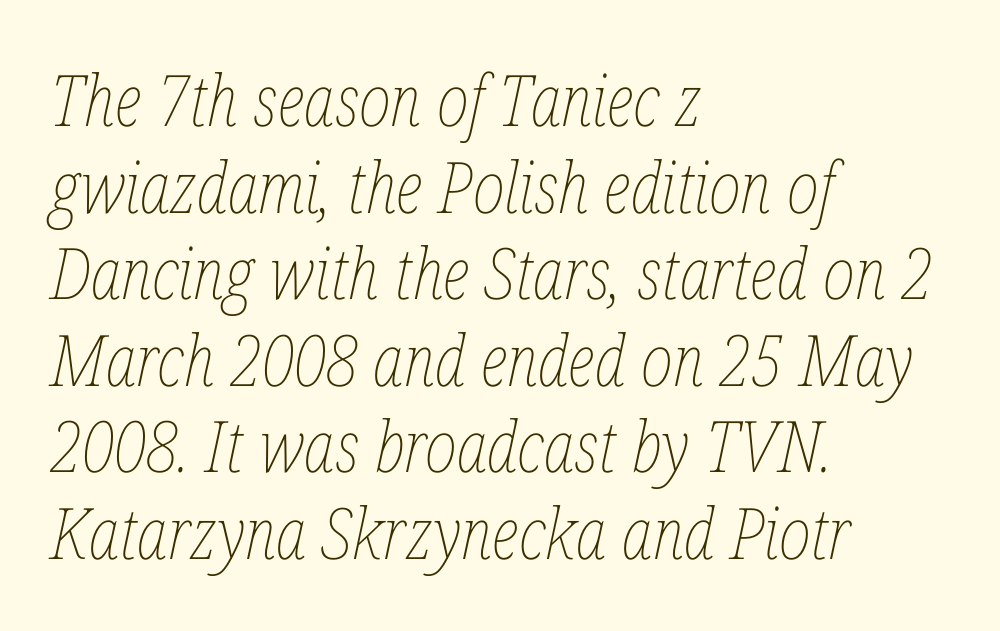
{"italic": "yes", "lean": "right", "slant_degrees": 12, "bold": "no", "weight": "thin", "width": "condensed", "stroke_contrast": "low", "x_height": "medium", "monospaced": "no", "underline": "no", "align": "left", "line_spacing_ratio": 1.22, "letter_spacing": "normal", "letter_spacing_em": 0.0, "glyph_px": 71}
